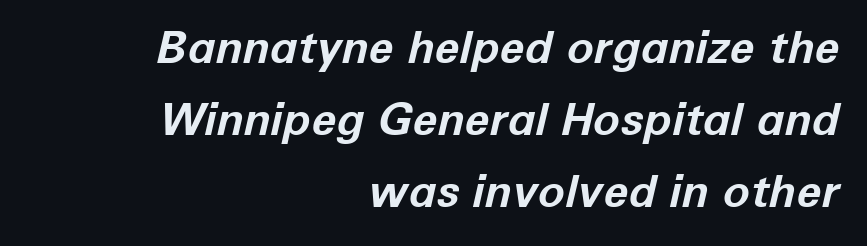
Q: Is the text bold? A: Yes.
Q: Is the text italic (slanted)? A: Yes, it leans right by about 12 degrees.
Q: Is the text underlined? A: No.
Q: How is the paragraph aligned? A: Right-aligned.
Q: Is the spacing between letters normal or unusually wide? A: Normal.
Q: Is the spacing between lines tight, normal or loose? A: Normal.
Q: Width (condensed, normal, or wide)? A: Normal.
Q: Stroke contrast? A: Low.
Q: x-height? A: Medium.
Q: Monospaced? A: No.
